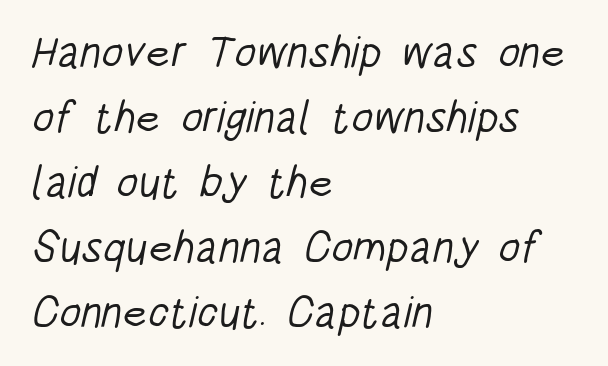
These lines sit exactly where default settings would place them. A typesetter would call this proportional, since set widths differ per character. Any mark beneath the type? The region is blank. The lines in this sample share a left origin and differ only in where they stop. No chunkiness to these letters — they're not bold.
